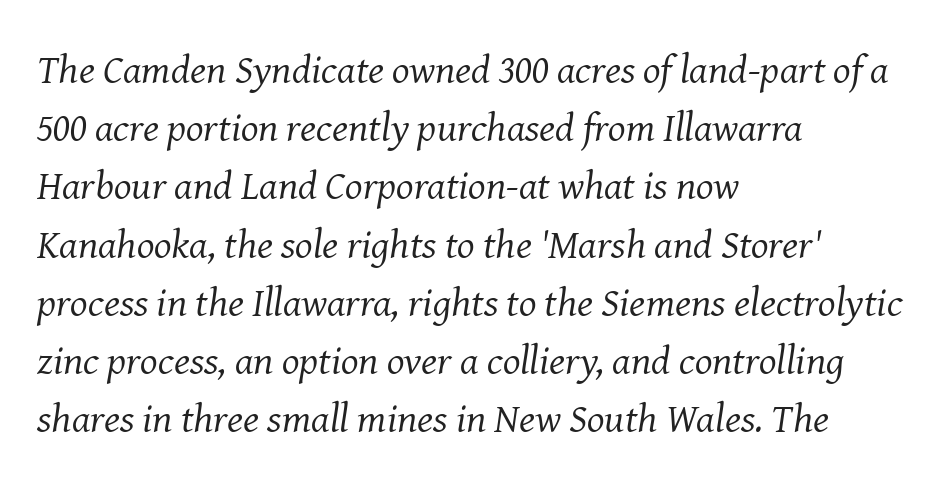
{"serif": "yes", "italic": "yes", "lean": "right", "slant_degrees": 8, "bold": "no", "weight": "regular", "width": "normal", "stroke_contrast": "medium", "x_height": "medium", "monospaced": "no", "underline": "no", "align": "left", "line_spacing": "normal", "line_spacing_ratio": 1.42, "letter_spacing": "normal", "letter_spacing_em": 0.0, "glyph_px": 41}
